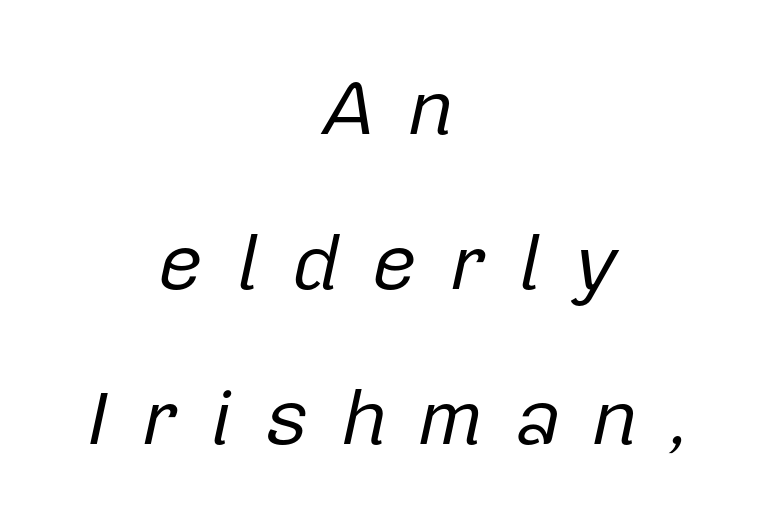
{"italic": "yes", "lean": "right", "slant_degrees": 12, "bold": "no", "weight": "regular", "width": "normal", "stroke_contrast": "low", "x_height": "medium", "monospaced": "no", "underline": "no", "align": "center", "line_spacing": "loose", "line_spacing_ratio": 1.96, "letter_spacing": "wide", "letter_spacing_em": 0.4, "glyph_px": 79}
